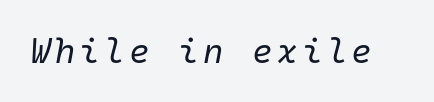
The lettering tilts uniformly, giving the passage an italic look. The letters look calm and open, with moderate or lighter stems. Think of a typewriter: that constant character pitch is what you see here. Only glyphs here, with clear space below each row.
